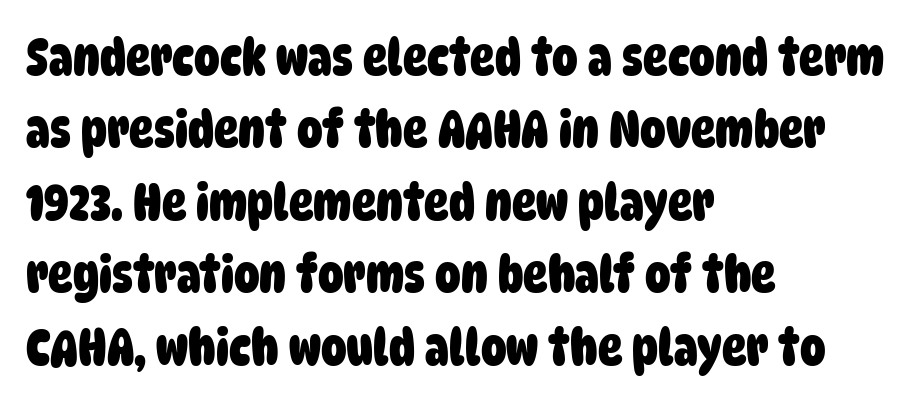
The passage shown is not underscored anywhere. Is this a fixed-width face? No — the glyphs have proportional, varying widths. Horizontal bands of white between lines are of average thickness. Horizontal alignment here is leftward, the default for most running prose. Between one letter and the next there's only the usual sliver of space.
